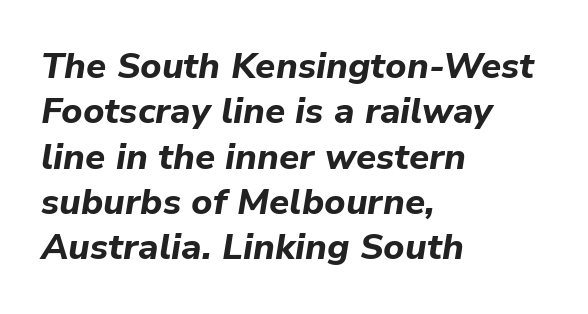
{"italic": "yes", "lean": "right", "slant_degrees": 9, "bold": "yes", "weight": "bold", "width": "normal", "stroke_contrast": "low", "x_height": "medium", "monospaced": "no", "underline": "no", "align": "left", "line_spacing": "normal", "line_spacing_ratio": 1.26, "letter_spacing": "normal", "letter_spacing_em": 0.0, "glyph_px": 36}
